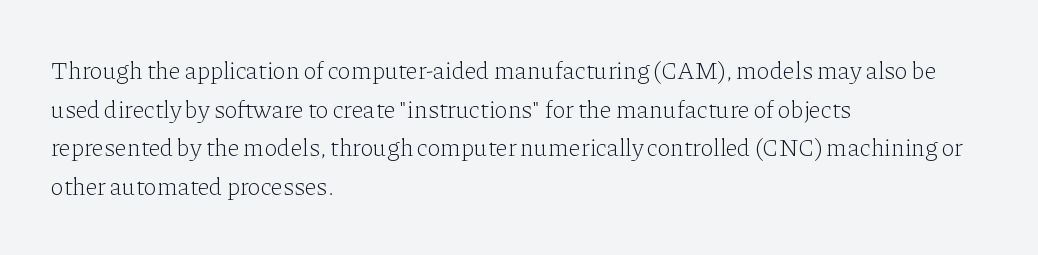
Q: Is the text bold? A: No.
Q: Is the text italic (slanted)? A: No, it is upright.
Q: Is the text underlined? A: No.
Q: How is the paragraph aligned? A: Left-aligned.
Q: Is the spacing between letters normal or unusually wide? A: Normal.
Q: Is the spacing between lines tight, normal or loose? A: Normal.
